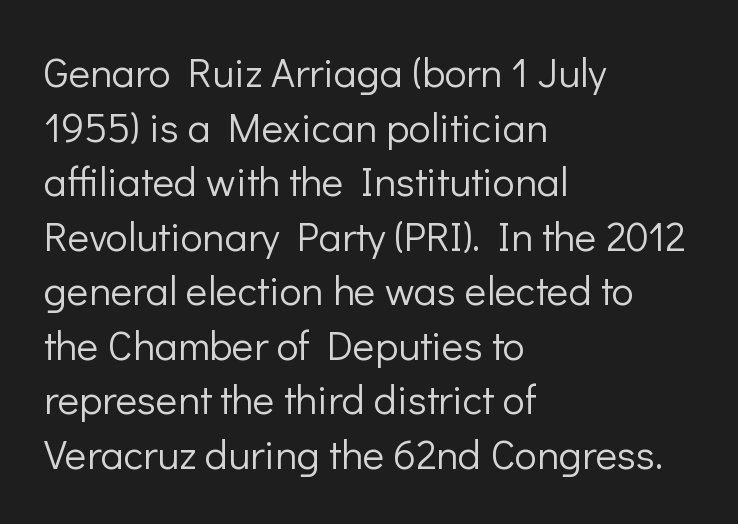
The image shows 41 px light sans-serif type, upright; set left-aligned, normal line spacing (1.33x), normal letter spacing, not underlined; low stroke contrast and a medium x-height.
